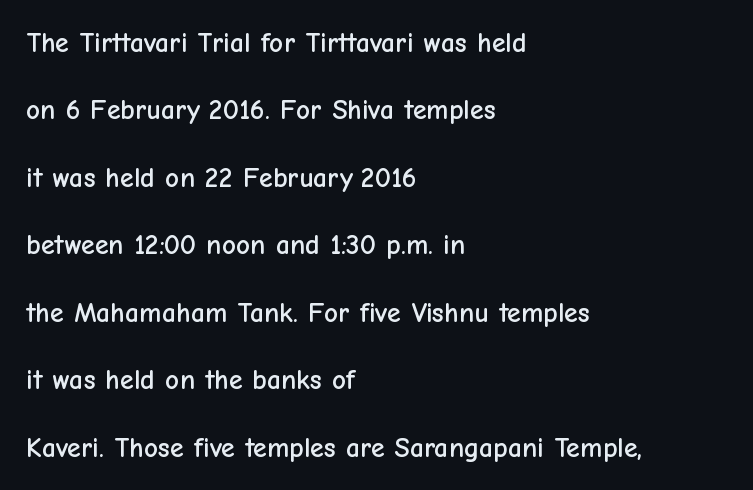
The image shows 28 px sans-serif type, upright; set left-aligned, loose line spacing (2.41x), normal letter spacing, not underlined; low stroke contrast and a medium x-height.
